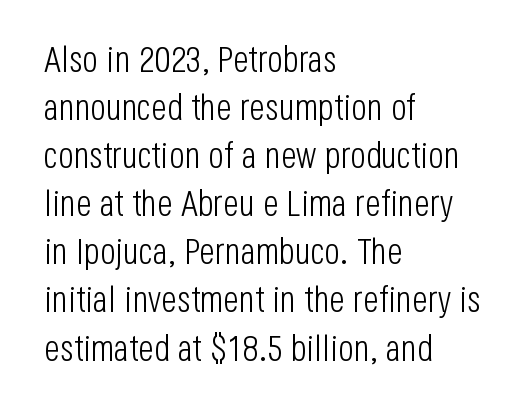
{"serif": "no", "italic": "no", "bold": "no", "weight": "light", "width": "condensed", "stroke_contrast": "low", "x_height": "large", "monospaced": "no", "underline": "no", "align": "left", "line_spacing": "normal", "line_spacing_ratio": 1.3, "letter_spacing": "normal", "letter_spacing_em": 0.0, "glyph_px": 37}
